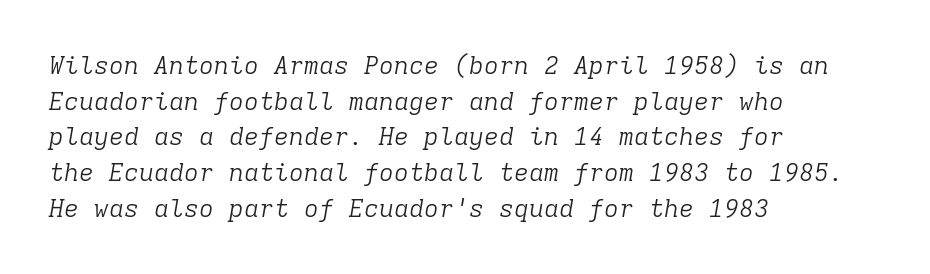
{"italic": "yes", "lean": "right", "slant_degrees": 9, "bold": "no", "underline": "no", "align": "left", "line_spacing": "normal", "line_spacing_ratio": 1.43, "letter_spacing": "normal", "letter_spacing_em": 0.0, "glyph_px": 25}
